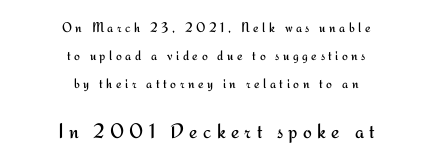
The image shows 21 px text type, upright; set centered, loose line spacing (1.99x), unusually wide letter spacing (+0.25 em), not underlined; the second (bottom) block is 1.5x larger.
